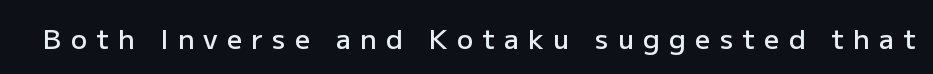
{"italic": "no", "bold": "semi", "underline": "no", "letter_spacing": "wide", "letter_spacing_em": 0.34, "glyph_px": 27}
